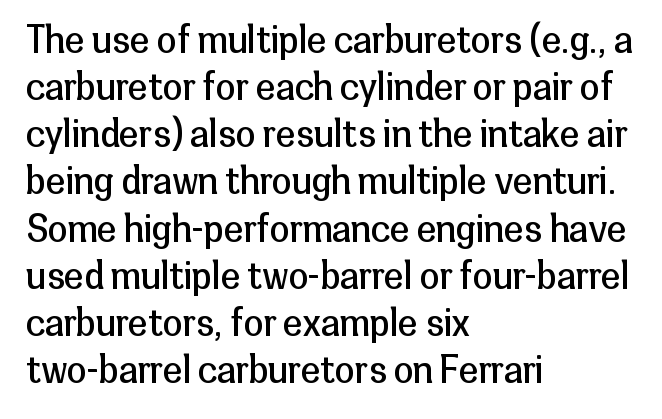
What stands out about the letter spacing? Nothing — it is the standard amount. This rendering features lettering with no underline. Regarding serifs, this sample does without them. Spacing verdict: proportional, widths tailored to each character. Do the letters lean? They stand straight.
